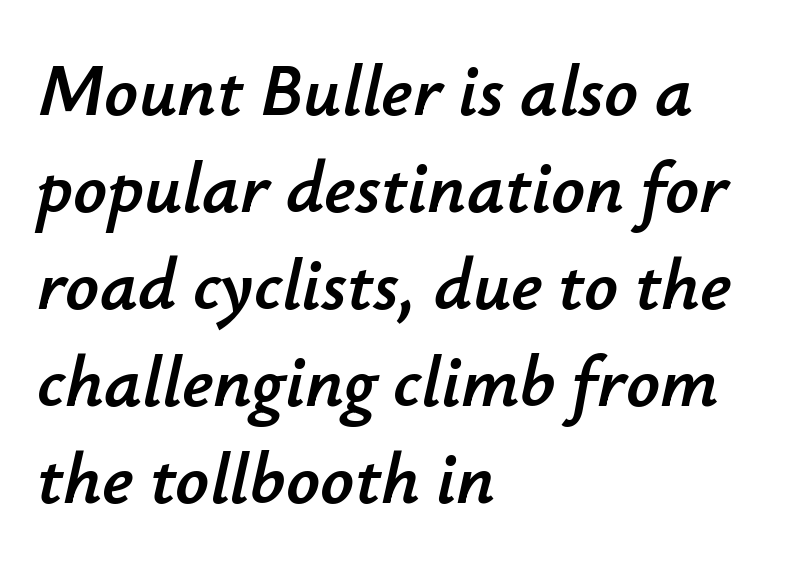
Q: Is the text italic (slanted)? A: Yes, it leans right by about 12 degrees.
Q: Is the text underlined? A: No.
Q: How is the paragraph aligned? A: Left-aligned.
Q: Is the spacing between letters normal or unusually wide? A: Normal.
Q: Is the spacing between lines tight, normal or loose? A: Normal.
Q: Width (condensed, normal, or wide)? A: Normal.
Q: Stroke contrast? A: Low.
Q: x-height? A: Small.
Q: Monospaced? A: No.
